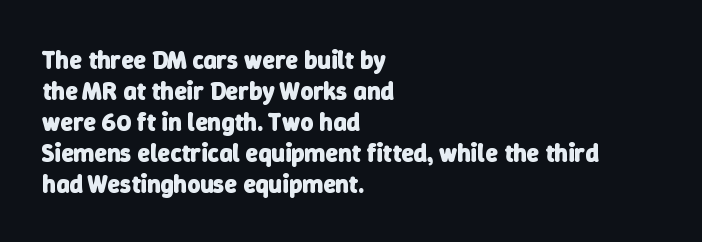
The passage shown is not underscored anywhere. Every row of glyphs begins at an identical x-position on the left. The passage shown is emphatically bold. The line texture is even and compact thanks to regular tracking.
